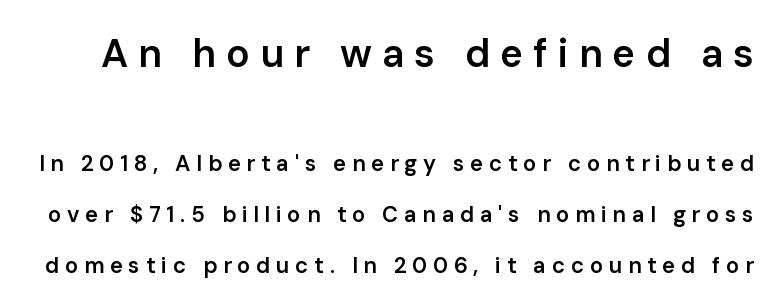
{"serif": "no", "italic": "no", "bold": "semi", "weight": "semibold", "width": "normal", "stroke_contrast": "low", "x_height": "medium", "monospaced": "no", "underline": "no", "line_spacing": "loose", "line_spacing_ratio": 2.31, "letter_spacing": "wide", "letter_spacing_em": 0.26, "larger_block": "first", "size_ratio": 1.77, "glyph_px": 39}
